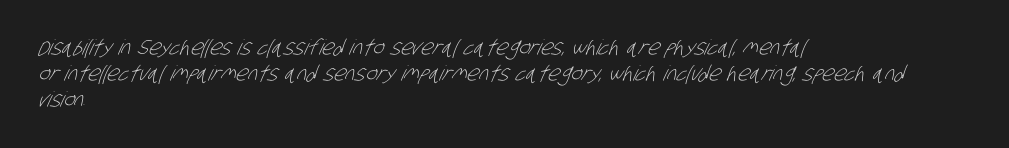
{"bold": "no", "underline": "no", "align": "left", "line_spacing_ratio": 1.23, "letter_spacing": "normal", "letter_spacing_em": 0.0, "glyph_px": 21}
